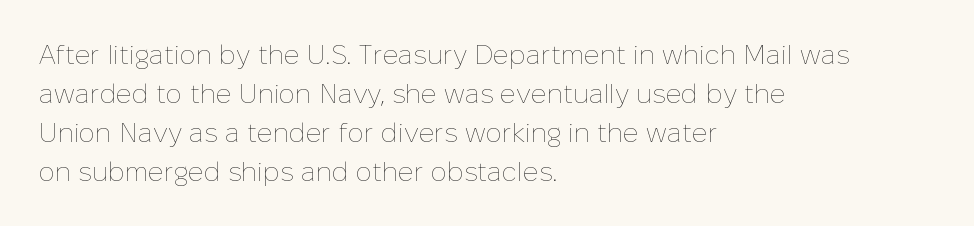
{"italic": "no", "bold": "no", "underline": "no", "align": "left", "line_spacing": "normal", "line_spacing_ratio": 1.44, "letter_spacing": "normal", "letter_spacing_em": 0.0, "glyph_px": 27}
